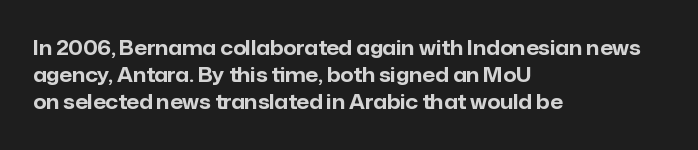
Q: Is the text bold? A: Yes.
Q: Is the text italic (slanted)? A: No, it is upright.
Q: Is the text underlined? A: No.
Q: How is the paragraph aligned? A: Left-aligned.
Q: Is the spacing between letters normal or unusually wide? A: Normal.
Q: Is the spacing between lines tight, normal or loose? A: Normal.
